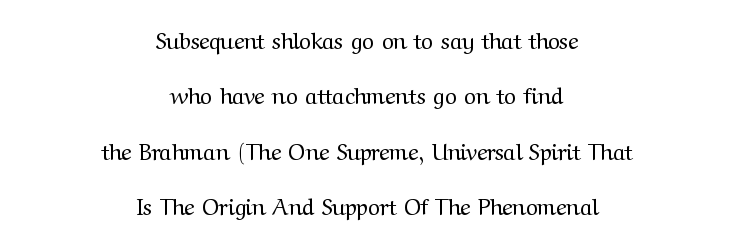
Every stem runs plumb, perpendicular to the baseline. The block of text is sparse from top to bottom, with ample space between rows. Is the stroke heavy? The answer is a plain regular-or-lighter. The lines are quadded center. The foot of each line stays bare and open. These lines keep a tight, regular rhythm from letter to letter.
